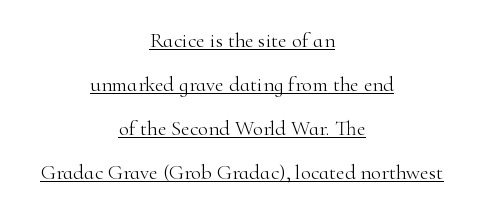
{"italic": "no", "bold": "no", "underline": "yes", "align": "center", "line_spacing": "loose", "line_spacing_ratio": 2.09, "letter_spacing": "normal", "letter_spacing_em": 0.0, "glyph_px": 21}
